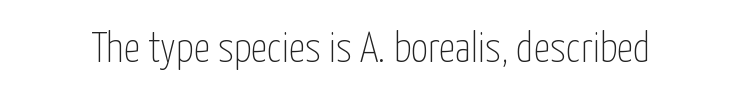
{"serif": "no", "italic": "no", "bold": "no", "weight": "thin", "width": "condensed", "stroke_contrast": "low", "x_height": "medium", "monospaced": "no", "underline": "no", "letter_spacing": "normal", "letter_spacing_em": 0.0, "glyph_px": 42}
